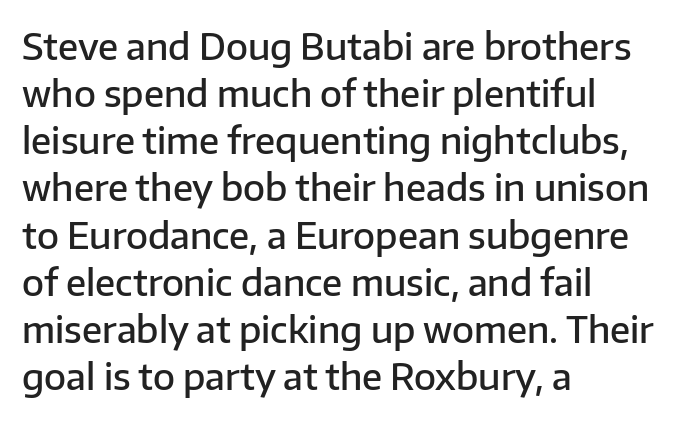
Q: Is the text bold? A: Semi-bold.
Q: Is the text italic (slanted)? A: No, it is upright.
Q: Is the typeface a serif or a sans-serif typeface? A: Sans-serif.
Q: Is the text underlined? A: No.
Q: How is the paragraph aligned? A: Left-aligned.
Q: Is the spacing between letters normal or unusually wide? A: Normal.
Q: Is the spacing between lines tight, normal or loose? A: Normal.
Q: Width (condensed, normal, or wide)? A: Normal.
Q: Stroke contrast? A: Low.
Q: x-height? A: Medium.
Q: Monospaced? A: No.
